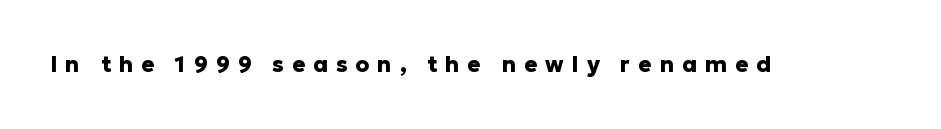
Q: Is the text bold? A: Yes.
Q: Is the text italic (slanted)? A: No, it is upright.
Q: Is the text underlined? A: No.
Q: Is the spacing between letters normal or unusually wide? A: Unusually wide.
